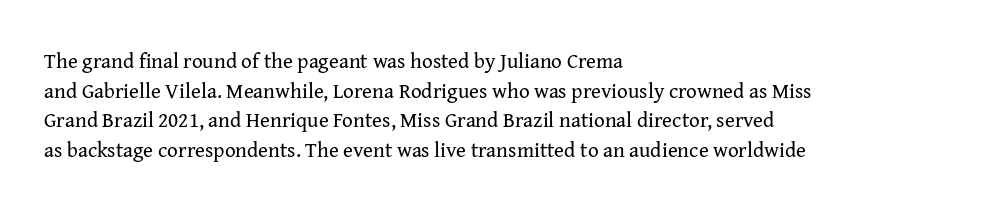
{"italic": "no", "bold": "no", "underline": "no", "align": "left", "line_spacing": "normal", "line_spacing_ratio": 1.41, "letter_spacing": "normal", "letter_spacing_em": 0.0, "glyph_px": 21}
